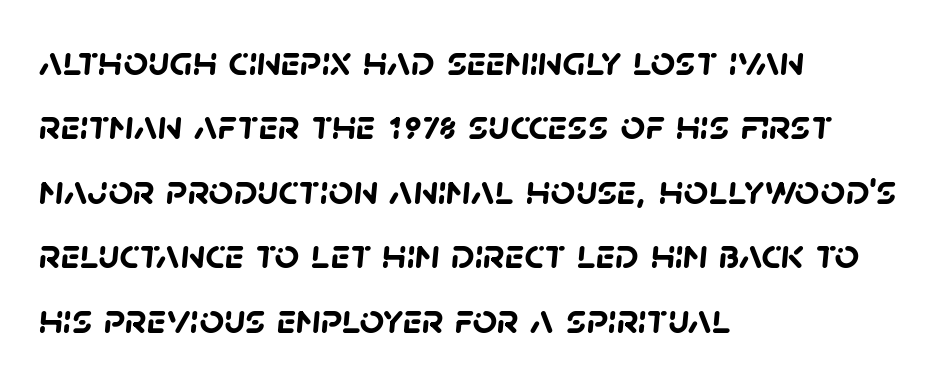
Descender tails drop into unmarked territory. Look at the bottom of the vertical strokes: they stop flat, with no serifs. You could not count columns in this text — the font is proportionally spaced. Is the letter spacing exaggerated? No — it looks like the ordinary default. Does the leading feel generous? No, just average. Plenty of ink on the page — the face is bold.
